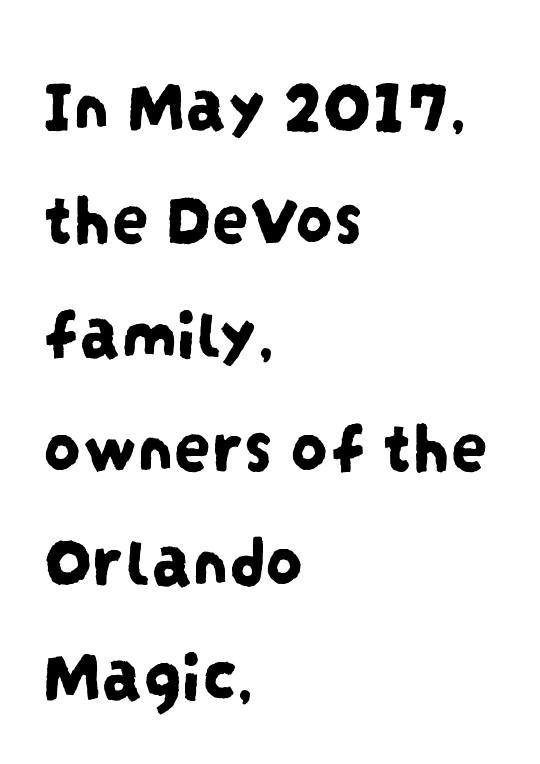
The image shows 74 px condensed sans-serif type; set left-aligned, normal line spacing (1.54x), normal letter spacing, not underlined; low stroke contrast and a large x-height.
